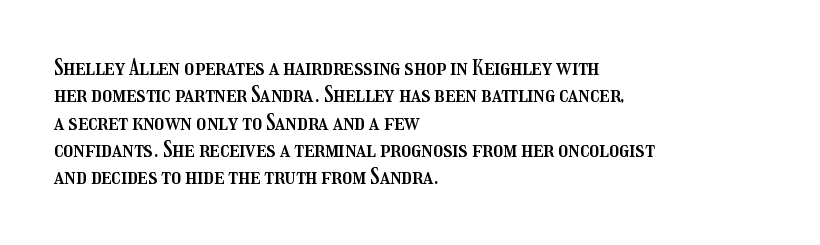
Q: Is the text italic (slanted)? A: No, it is upright.
Q: Is the text underlined? A: No.
Q: How is the paragraph aligned? A: Left-aligned.
Q: Is the spacing between letters normal or unusually wide? A: Normal.
